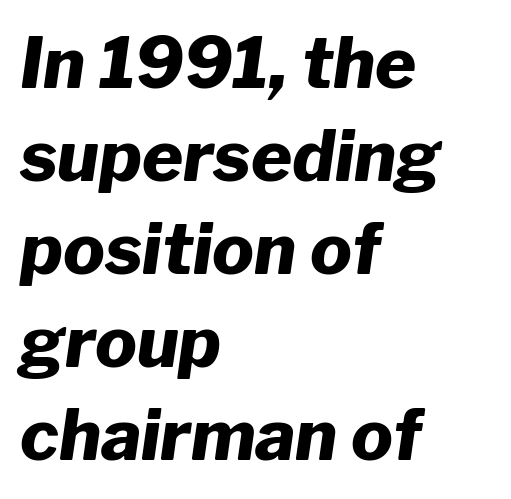
The image shows 70 px heavy type, italic (leaning right); set left-aligned, normal line spacing (1.33x), normal letter spacing, not underlined; low stroke contrast and a medium x-height.
